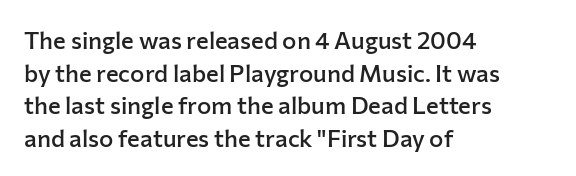
The image shows 24 px text type, upright; set left-aligned, normal line spacing (1.36x), normal letter spacing, not underlined.
